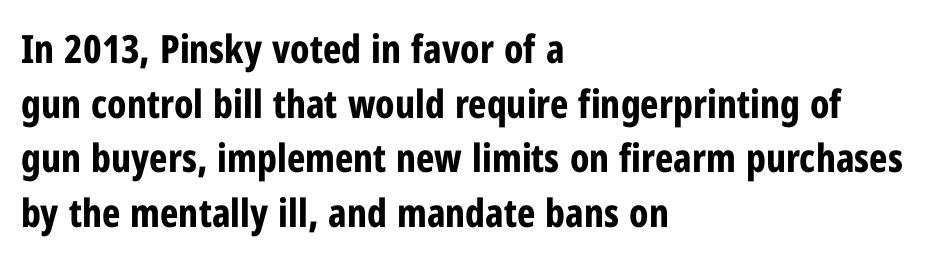
The image shows 39 px bold, condensed sans-serif type, upright; set left-aligned, normal line spacing (1.4x), normal letter spacing, not underlined; low stroke contrast and a medium x-height.
